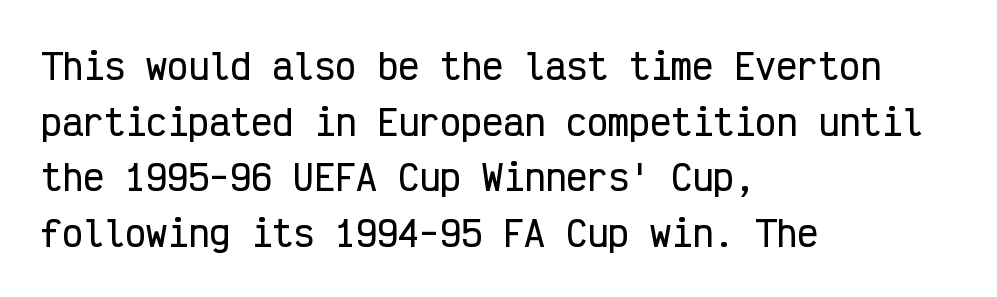
The image shows 35 px condensed sans-serif type, upright, monospaced; set left-aligned, normal line spacing (1.59x), normal letter spacing, not underlined; low stroke contrast and a medium x-height.
